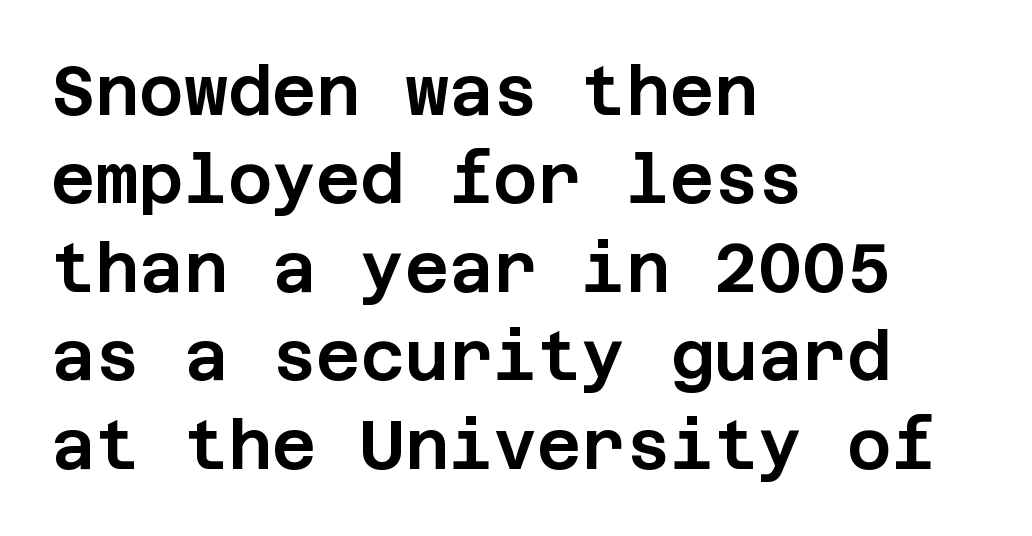
In CSS terms this would be text-align: left. Does the leading feel generous? No, just average. I'd call this a sans setting — the letters go barefoot. Caption: standard tracking, unaltered.
